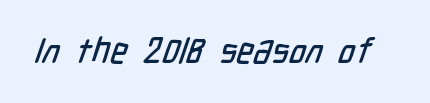
Here the designer chose a conventional face with non-uniform glyph widths. The area under the type is left untouched. How are the letters spaced? Ordinarily, with no added tracking. The rendering shows plain stroke endings on the letterforms — a sans-serif design.
